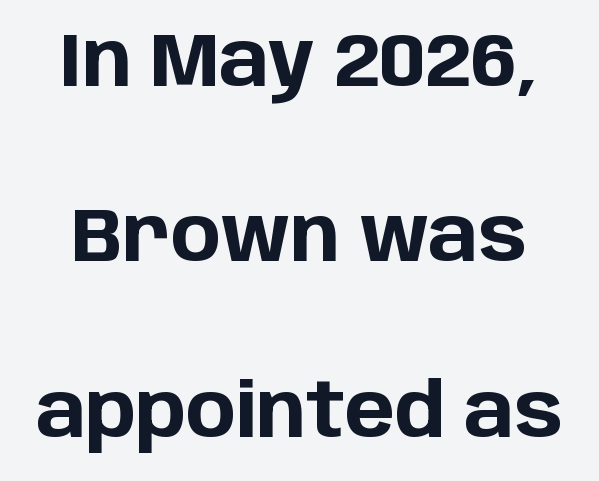
Heavy, bold letterforms. The face used here is proportionally spaced, like ordinary book or web type. A clean baseline with only descenders dipping below it. How are the letters spaced? Ordinarily, with no added tracking.
